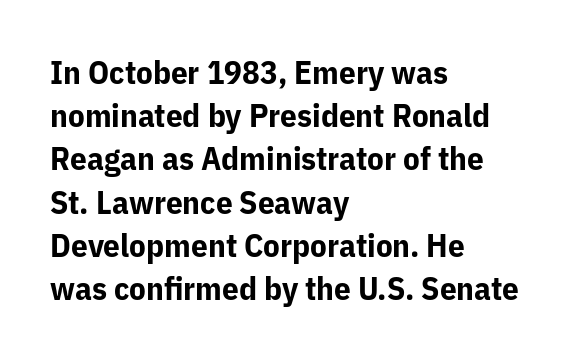
The image shows 33 px bold sans-serif type, upright; set left-aligned, normal line spacing (1.31x), normal letter spacing, not underlined; low stroke contrast and a medium x-height.
